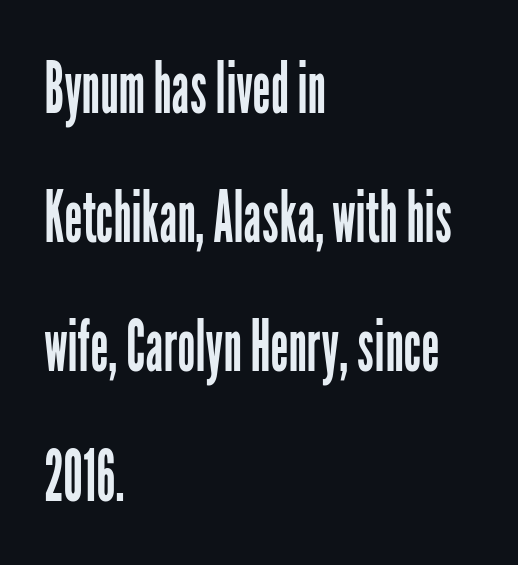
The image shows 71 px regular-weight, condensed sans-serif type, upright; set left-aligned, line spacing 1.82x, normal letter spacing, not underlined; low stroke contrast and a medium x-height.
